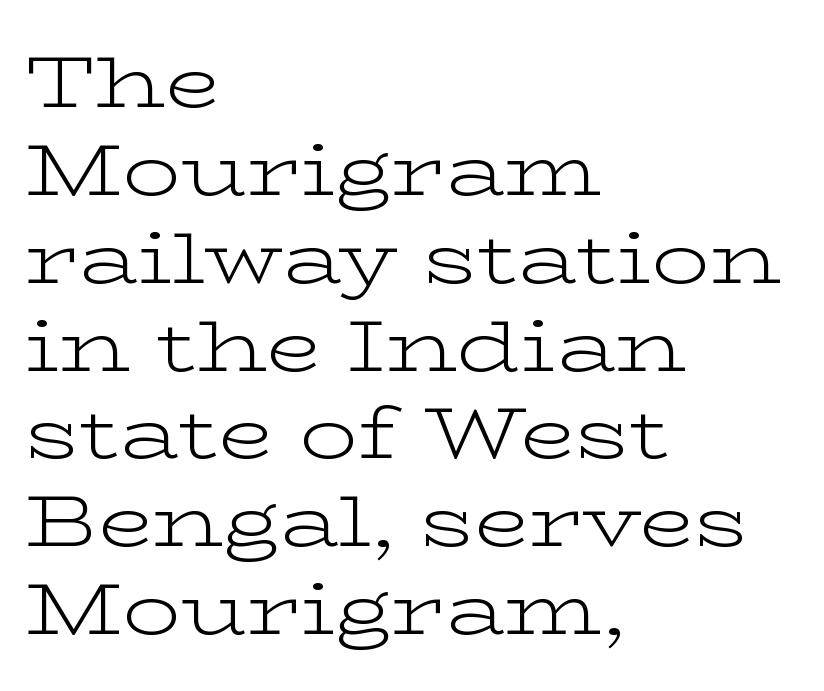
{"serif": "yes", "italic": "no", "bold": "no", "weight": "light", "width": "wide", "stroke_contrast": "low", "x_height": "medium", "monospaced": "no", "underline": "no", "align": "left", "line_spacing_ratio": 1.22, "letter_spacing": "normal", "letter_spacing_em": 0.0, "glyph_px": 72}
